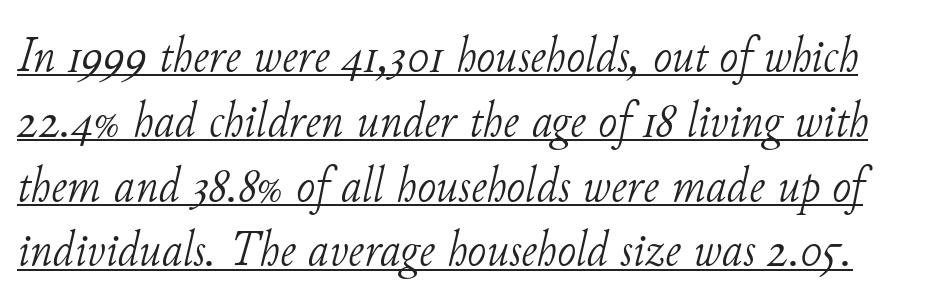
{"serif": "yes", "italic": "yes", "lean": "right", "slant_degrees": 11, "bold": "no", "weight": "light", "width": "normal", "stroke_contrast": "low", "x_height": "small", "monospaced": "no", "underline": "yes", "line_spacing": "normal", "line_spacing_ratio": 1.27, "letter_spacing": "normal", "letter_spacing_em": 0.0, "glyph_px": 51}
